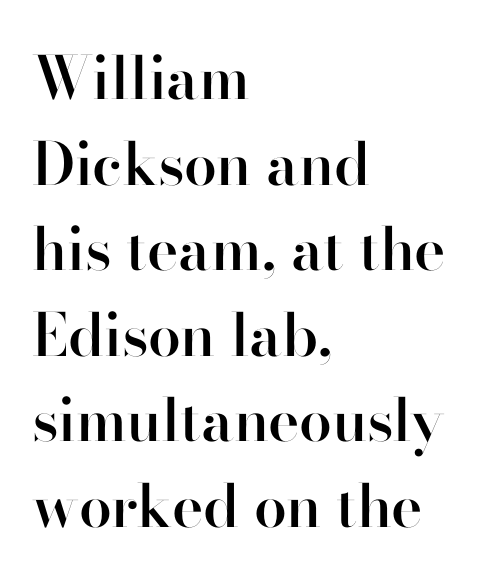
The space beneath each line is pristine and unruled. To sum up the face: it is a sans, with no serifs. Every row of glyphs begins at an identical x-position on the left. Nope, not italic — everything's standing straight. Emphasis by weight is partial: semibold.
